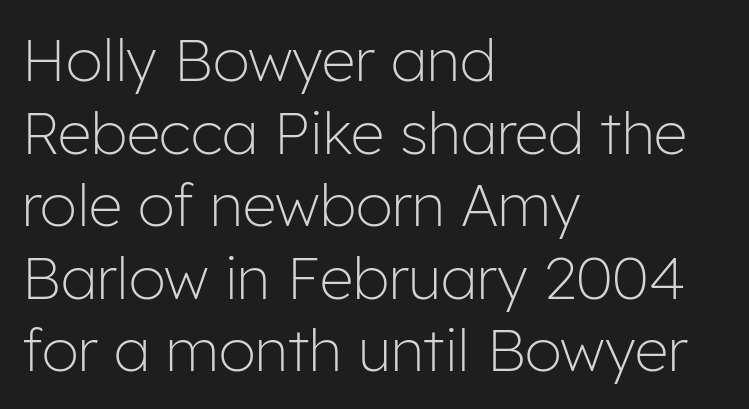
The area under the type is left untouched. Here the glyphs are tracked normally, forming tight word shapes. The rendering shows plain stroke endings on the letterforms — a sans-serif design. The compositor pushed each line to the left boundary. You could not count columns in this text — the font is proportionally spaced. Each stroke keeps to a modest, everyday thickness or less.
